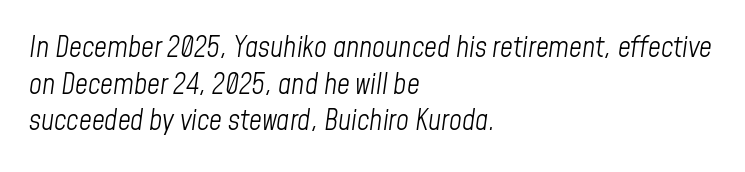
{"italic": "yes", "lean": "right", "slant_degrees": 8, "bold": "no", "weight": "light", "width": "condensed", "stroke_contrast": "low", "x_height": "medium", "monospaced": "no", "underline": "no", "align": "left", "line_spacing": "normal", "line_spacing_ratio": 1.31, "letter_spacing": "normal", "letter_spacing_em": 0.0, "glyph_px": 28}
